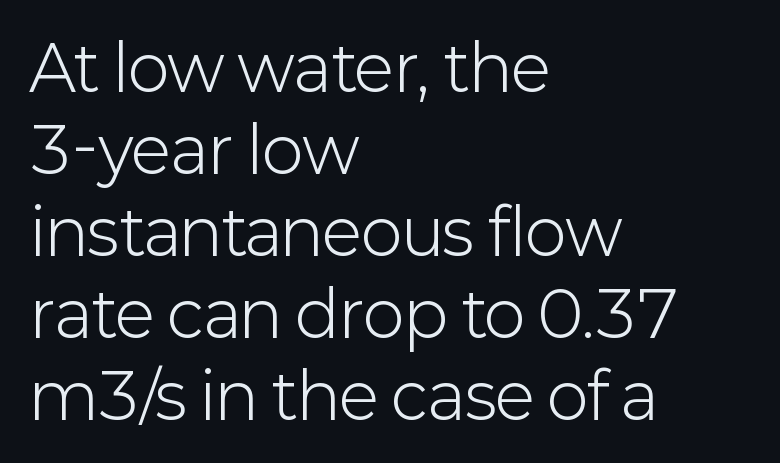
The image shows 63 px light sans-serif type, upright; set left-aligned, normal line spacing (1.3x), normal letter spacing, not underlined; low stroke contrast and a medium x-height.
